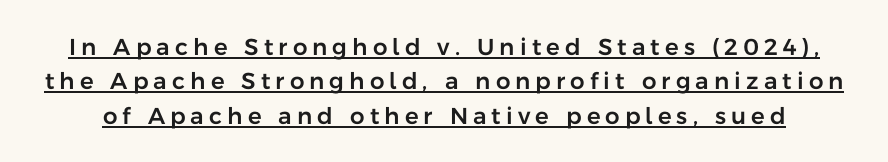
Q: Is the text italic (slanted)? A: No, it is upright.
Q: Is the text underlined? A: Yes.
Q: Is the spacing between letters normal or unusually wide? A: Unusually wide.
Q: Is the spacing between lines tight, normal or loose? A: Normal.
